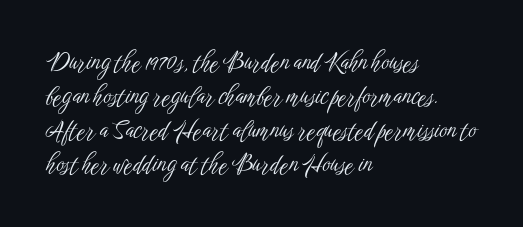
{"bold": "no", "underline": "no", "align": "left", "line_spacing": "normal", "line_spacing_ratio": 1.41, "letter_spacing": "normal", "letter_spacing_em": 0.0, "glyph_px": 24}
